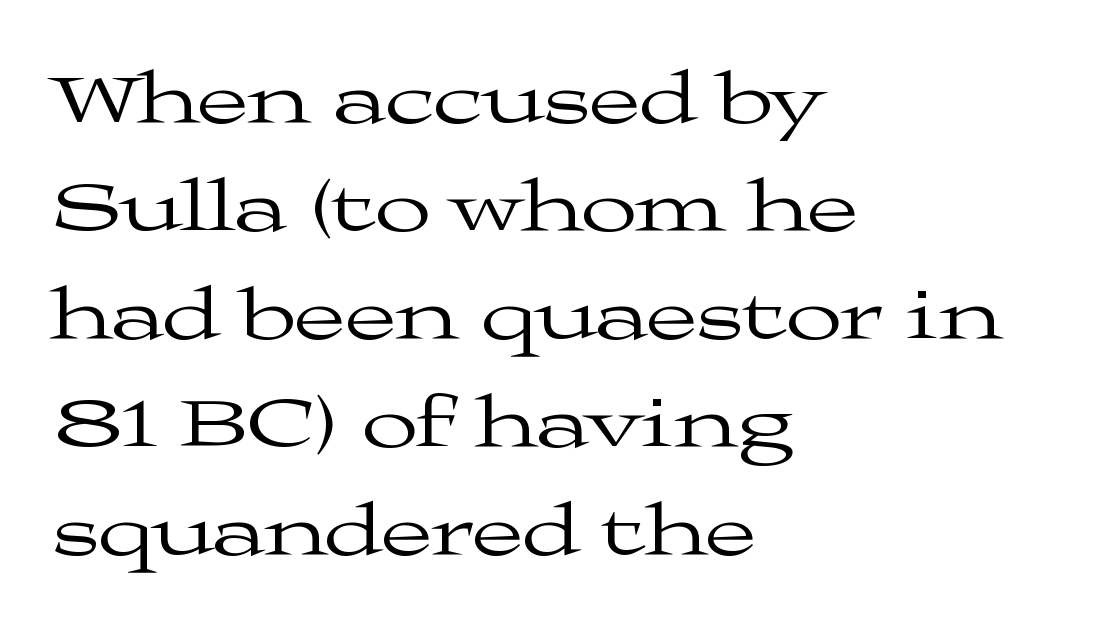
Proportional: the letters do not fall into vertical columns. The axis of the letterforms is exactly vertical. A student would call this left alignment; a typographer would say flush left, rag right. Leading: standard. Glance below the letters and you will spot only blank space.
